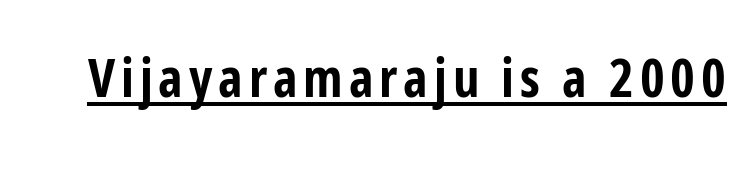
{"serif": "no", "italic": "no", "bold": "yes", "weight": "bold", "width": "condensed", "stroke_contrast": "low", "x_height": "medium", "monospaced": "no", "underline": "yes", "glyph_px": 53}
